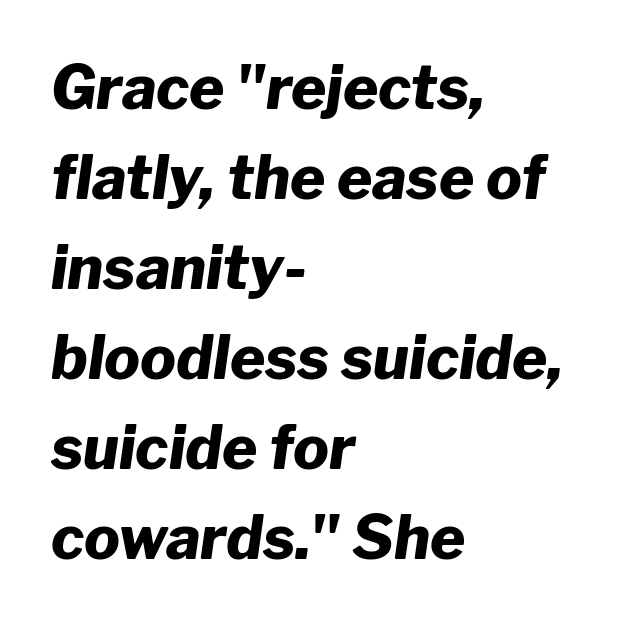
Q: Is the text bold? A: Yes.
Q: Is the text italic (slanted)? A: Yes, it leans right by about 8 degrees.
Q: Is the text underlined? A: No.
Q: How is the paragraph aligned? A: Left-aligned.
Q: Is the spacing between letters normal or unusually wide? A: Normal.
Q: Is the spacing between lines tight, normal or loose? A: Normal.
Q: Width (condensed, normal, or wide)? A: Normal.
Q: Stroke contrast? A: Low.
Q: x-height? A: Medium.
Q: Monospaced? A: No.
